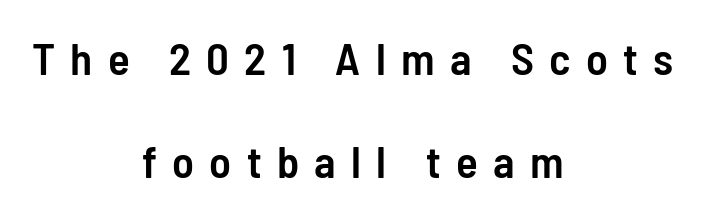
{"serif": "no", "italic": "no", "bold": "semi", "weight": "semibold", "width": "condensed", "stroke_contrast": "low", "x_height": "medium", "monospaced": "no", "underline": "no", "align": "center", "line_spacing": "loose", "line_spacing_ratio": 2.28, "letter_spacing": "wide", "letter_spacing_em": 0.34, "glyph_px": 45}
